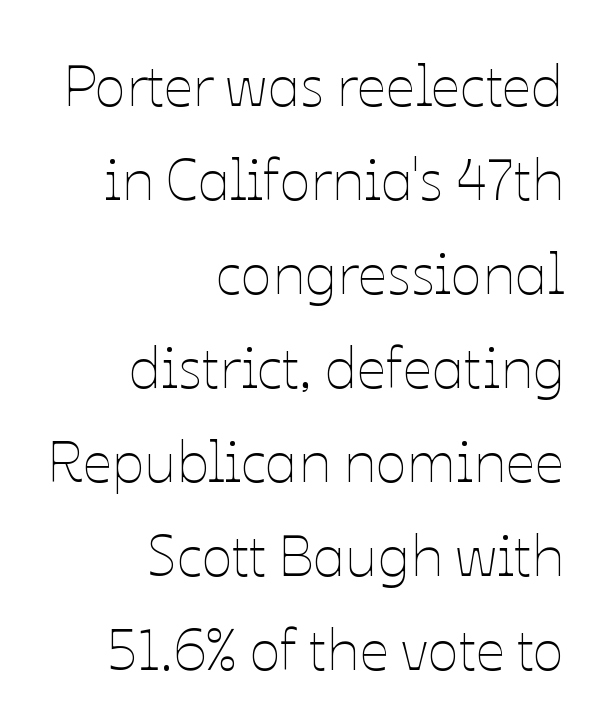
The characters are drawn with everyday or finer stroke widths. The compositor pushed each line to the right boundary. Think of a printed novel: that variable character pitch is what you see here. Quick note: interline space is typical. The words here are not underlined. Letter spacing: default.
